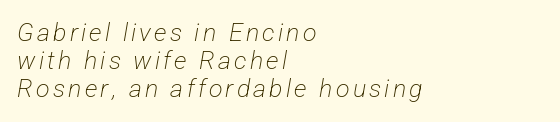
Stems and bowls with no extra thickness — not bold. Every row of glyphs begins at an identical x-position on the left. Descender tails drop into unmarked territory. Closely set lines give the paragraph a compact silhouette.
